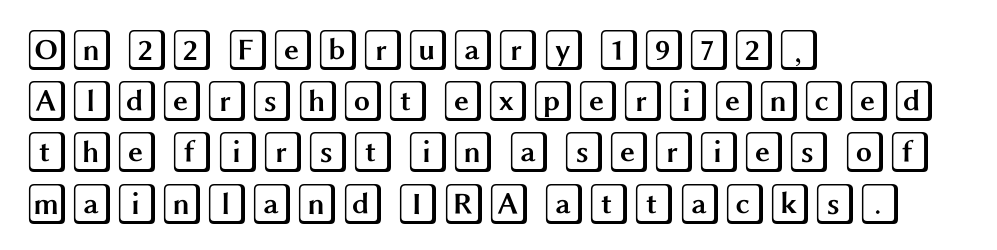
The image shows 41 px wide type, upright; set left-aligned, normal line spacing (1.25x), normal letter spacing, not underlined; a large x-height.
